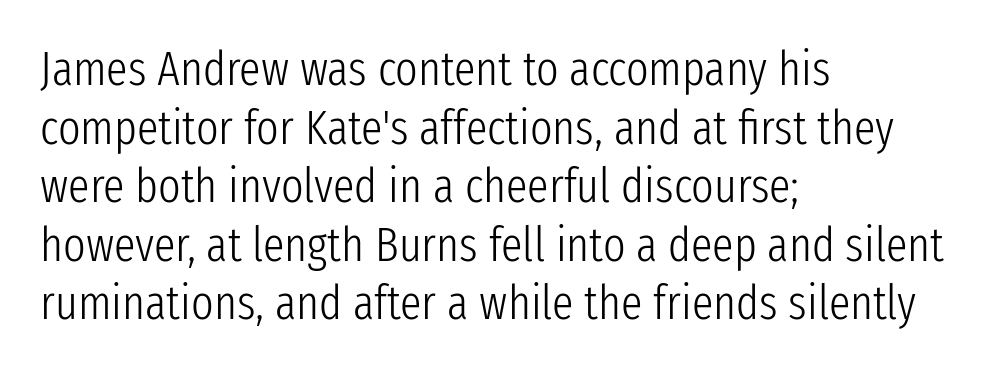
Line starts are locked; line ends wander. No extra ink here — the face is not bold. Posture: upright roman. This sample has the flowing, uneven cadence of proportional lettering. Any mark beneath the type? The region is blank.
